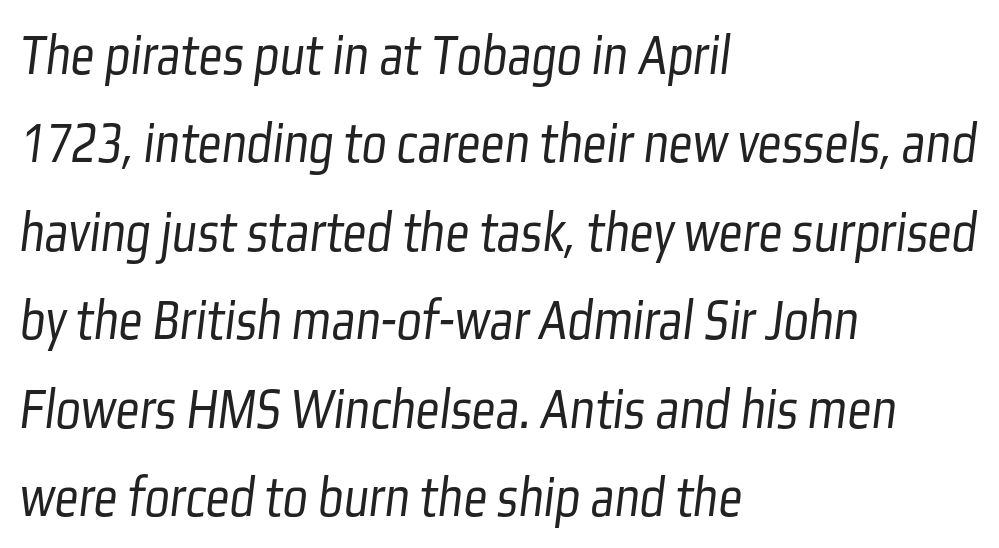
Q: Is the text bold? A: No.
Q: Is the typeface a serif or a sans-serif typeface? A: Sans-serif.
Q: Is the text underlined? A: No.
Q: How is the paragraph aligned? A: Left-aligned.
Q: Is the spacing between letters normal or unusually wide? A: Normal.
Q: Is the spacing between lines tight, normal or loose? A: Normal.
Q: Width (condensed, normal, or wide)? A: Condensed.
Q: Stroke contrast? A: Low.
Q: x-height? A: Medium.
Q: Monospaced? A: No.
